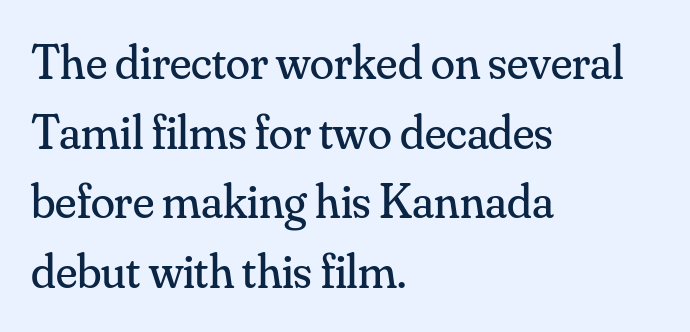
{"serif": "yes", "italic": "no", "bold": "no", "weight": "regular", "width": "normal", "stroke_contrast": "medium", "x_height": "small", "monospaced": "no", "underline": "no", "align": "left", "line_spacing": "normal", "line_spacing_ratio": 1.42, "letter_spacing": "normal", "letter_spacing_em": 0.0, "glyph_px": 49}
